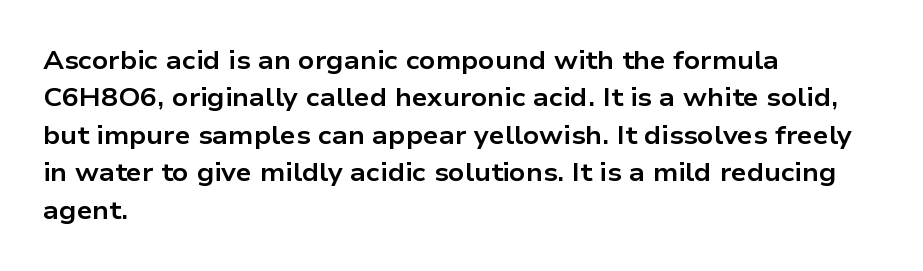
Baseline-to-baseline distance is the conventional proportion of letter height. The typesetter chose a ragged-right arrangement here. The zone under the glyphs is completely vacant. Typesetter's note: full bold, strokes at maximum text heaviness. In terms of posture, this sample is upright. The horizontal fit of the characters is conventional and even.
